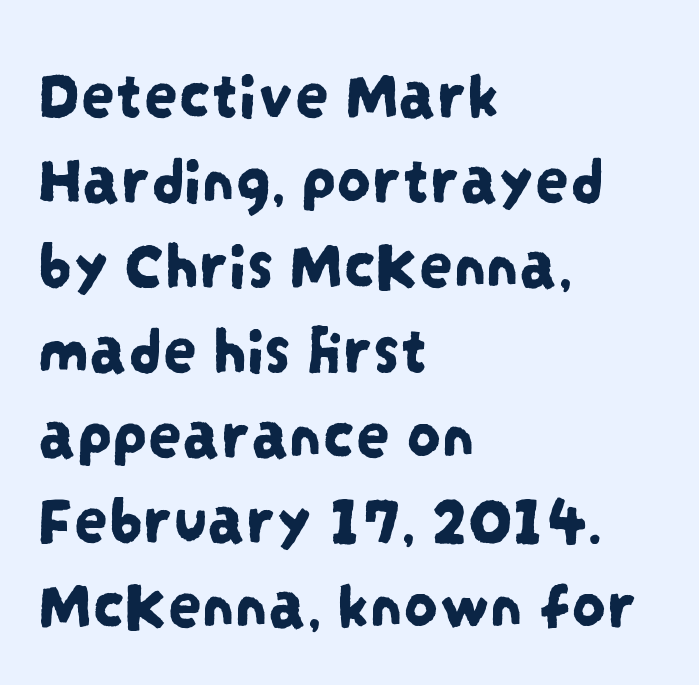
{"serif": "no", "width": "condensed", "stroke_contrast": "low", "x_height": "large", "monospaced": "no", "underline": "no", "align": "left", "line_spacing": "normal", "line_spacing_ratio": 1.25, "letter_spacing": "normal", "letter_spacing_em": 0.0, "glyph_px": 68}
